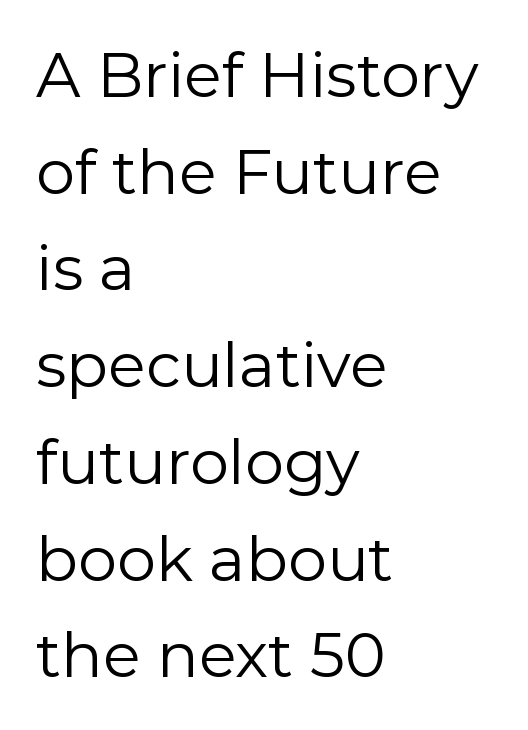
The image shows 62 px regular-weight sans-serif type, upright; set left-aligned, normal line spacing (1.56x), normal letter spacing, not underlined; low stroke contrast and a medium x-height.
